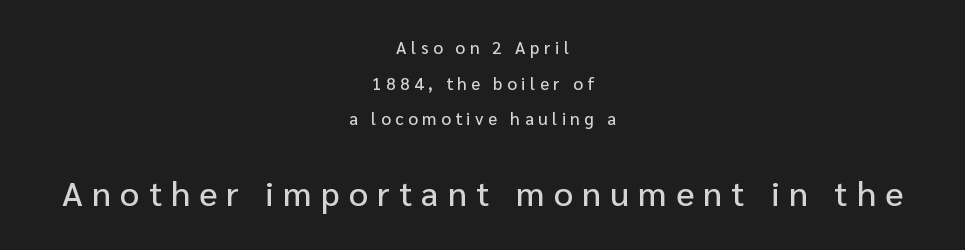
{"serif": "no", "italic": "no", "width": "normal", "stroke_contrast": "low", "x_height": "medium", "monospaced": "no", "underline": "no", "align": "center", "line_spacing": "loose", "line_spacing_ratio": 2.1, "letter_spacing": "wide", "letter_spacing_em": 0.27, "larger_block": "second", "size_ratio": 2.0, "glyph_px": 34}
